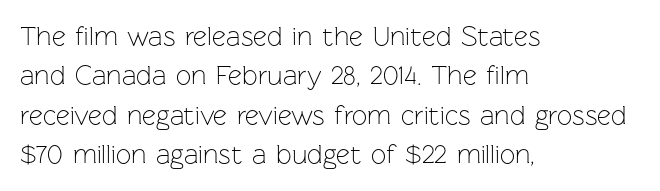
Q: Is the text bold? A: No.
Q: Is the text italic (slanted)? A: No, it is upright.
Q: Is the text underlined? A: No.
Q: How is the paragraph aligned? A: Left-aligned.
Q: Is the spacing between letters normal or unusually wide? A: Normal.
Q: Is the spacing between lines tight, normal or loose? A: Normal.
